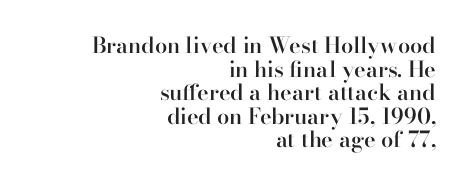
The image shows 22 px text type, upright; set right-aligned, tight line spacing (1.07x), normal letter spacing, not underlined.
